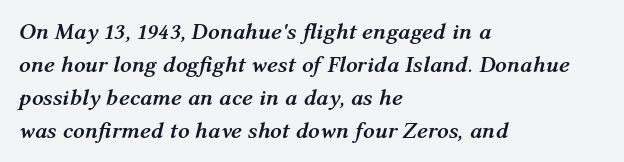
{"italic": "yes", "lean": "right", "slant_degrees": 12, "bold": "yes", "underline": "no", "align": "left", "line_spacing": "normal", "line_spacing_ratio": 1.43, "letter_spacing": "normal", "letter_spacing_em": 0.0, "glyph_px": 23}
